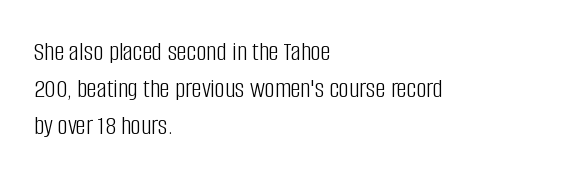
The image shows 28 px light, condensed sans-serif type, upright; set left-aligned, normal line spacing (1.33x), normal letter spacing, not underlined; low stroke contrast and a large x-height.
